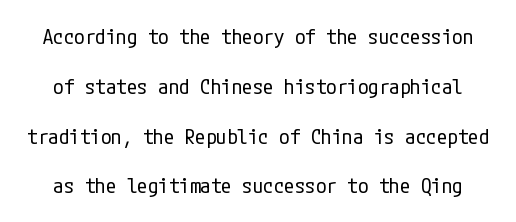
{"italic": "no", "bold": "no", "underline": "no", "line_spacing": "loose", "line_spacing_ratio": 2.37, "letter_spacing": "normal", "letter_spacing_em": 0.0, "glyph_px": 21}
